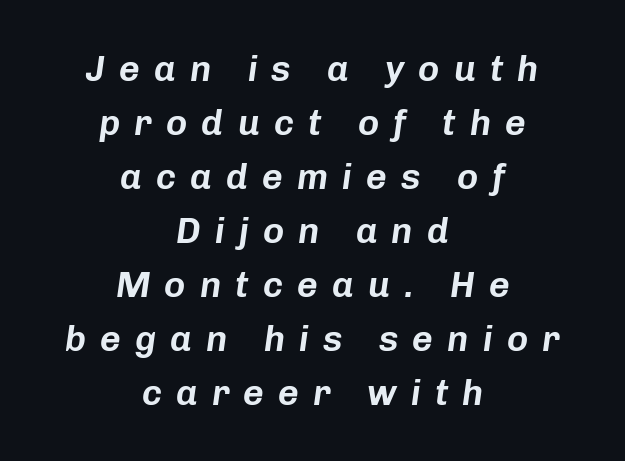
Regarding leading, the lines here are spaced in the standard way. Slanted lettering throughout. The rag falls on both sides of this text block equally. Here the glyphs are tracked loosely, breaking word shapes into spaced letters. The glyphs are unaccompanied by any horizontal stroke below them. Spacing verdict: proportional, widths tailored to each character.
